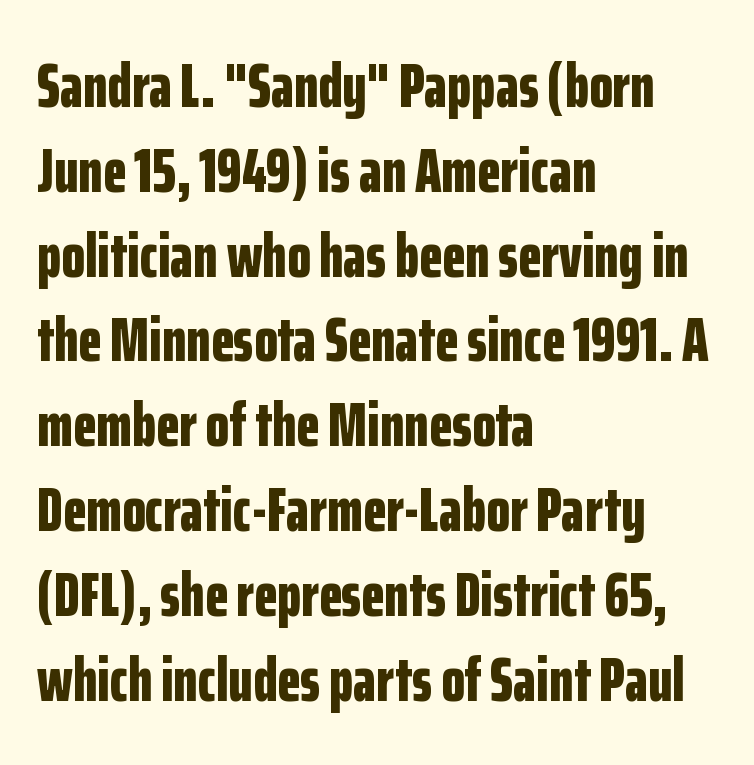
Lines of text with bare space underneath. This is the regular roman posture of the typeface. These lines are rendered in a variable-pitch font. The horizontal fit of the characters is conventional and even. Horizontal bands of white between lines are of average thickness.
